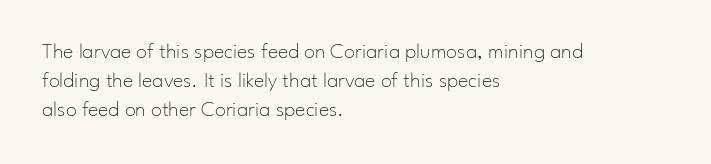
Tall strokes in this sample are plumb rather than angled. The passage shown has conventional tracking throughout. Every row of glyphs begins at an identical x-position on the left. A normal amount of white space separates one row of letters from the next. Type without underlining.
